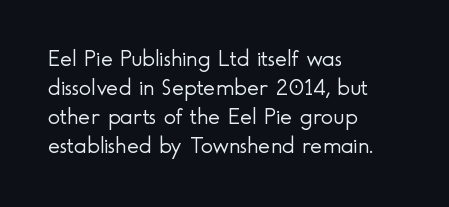
A typesetter would call this zero additional tracking. If you drew a line through each stem, it would be perfectly vertical. This block has exactly the height ordinary leading produces. Teacher's note: observe the even left margin — that is flush-left alignment. The area under the type is left untouched. This is not heavy type; no bold has been used.
